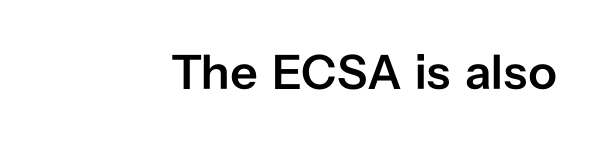
Q: Is the text bold? A: Semi-bold.
Q: Is the text italic (slanted)? A: No, it is upright.
Q: Is the typeface a serif or a sans-serif typeface? A: Sans-serif.
Q: Is the text underlined? A: No.
Q: How is the paragraph aligned? A: Right-aligned.
Q: Is the spacing between letters normal or unusually wide? A: Normal.
Q: Width (condensed, normal, or wide)? A: Normal.
Q: Stroke contrast? A: Low.
Q: x-height? A: Medium.
Q: Monospaced? A: No.
